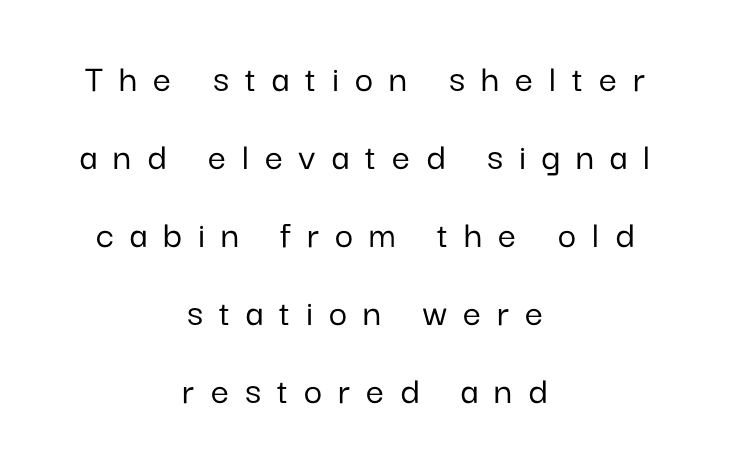
Q: Is the text italic (slanted)? A: No, it is upright.
Q: Is the typeface a serif or a sans-serif typeface? A: Sans-serif.
Q: Is the text underlined? A: No.
Q: How is the paragraph aligned? A: Centered.
Q: Is the spacing between letters normal or unusually wide? A: Unusually wide.
Q: Is the spacing between lines tight, normal or loose? A: Loose.
Q: Width (condensed, normal, or wide)? A: Normal.
Q: Stroke contrast? A: Low.
Q: x-height? A: Medium.
Q: Monospaced? A: No.
